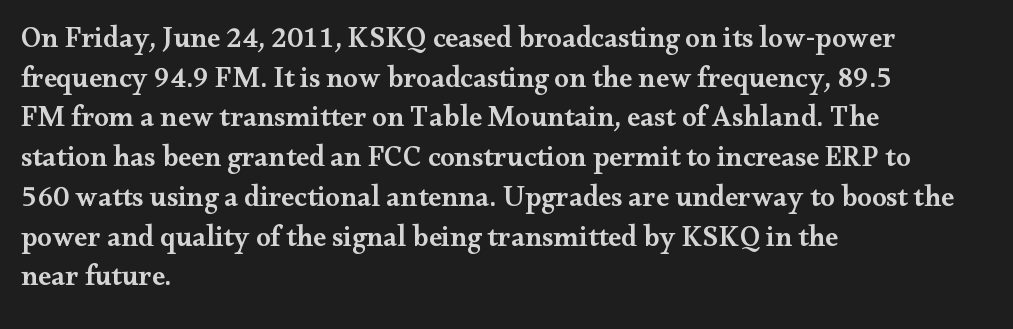
{"serif": "yes", "italic": "no", "bold": "semi", "weight": "semibold", "width": "wide", "stroke_contrast": "medium", "x_height": "small", "monospaced": "no", "underline": "no", "align": "left", "line_spacing": "normal", "line_spacing_ratio": 1.37, "letter_spacing": "normal", "letter_spacing_em": 0.0, "glyph_px": 29}
